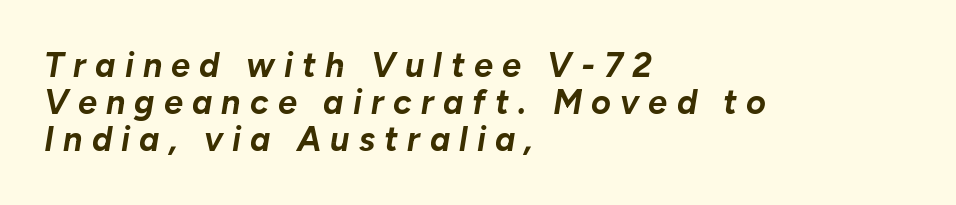
{"italic": "yes", "lean": "right", "slant_degrees": 10, "bold": "yes", "weight": "bold", "width": "normal", "stroke_contrast": "low", "x_height": "medium", "monospaced": "no", "underline": "no", "align": "left", "line_spacing": "tight", "line_spacing_ratio": 1.09, "letter_spacing": "wide", "letter_spacing_em": 0.27, "glyph_px": 34}
